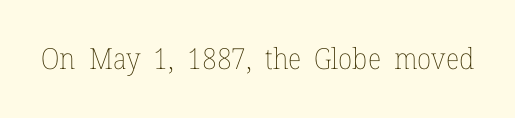
The image shows 29 px thin type, upright; set normal letter spacing, not underlined; low stroke contrast and a medium x-height.
